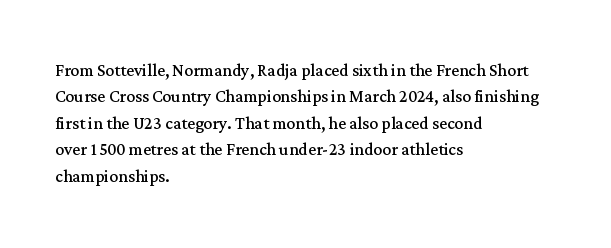
The image shows 22 px text type, upright; set left-aligned, line spacing 1.2x, normal letter spacing, not underlined.
